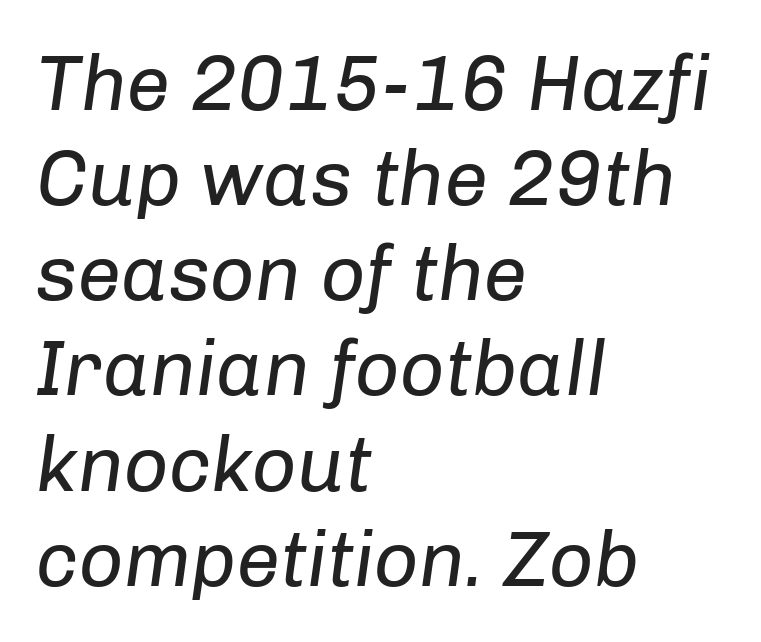
The image shows 78 px regular-weight type, italic (leaning right); set left-aligned, line spacing 1.22x, normal letter spacing, not underlined; low stroke contrast and a medium x-height.
